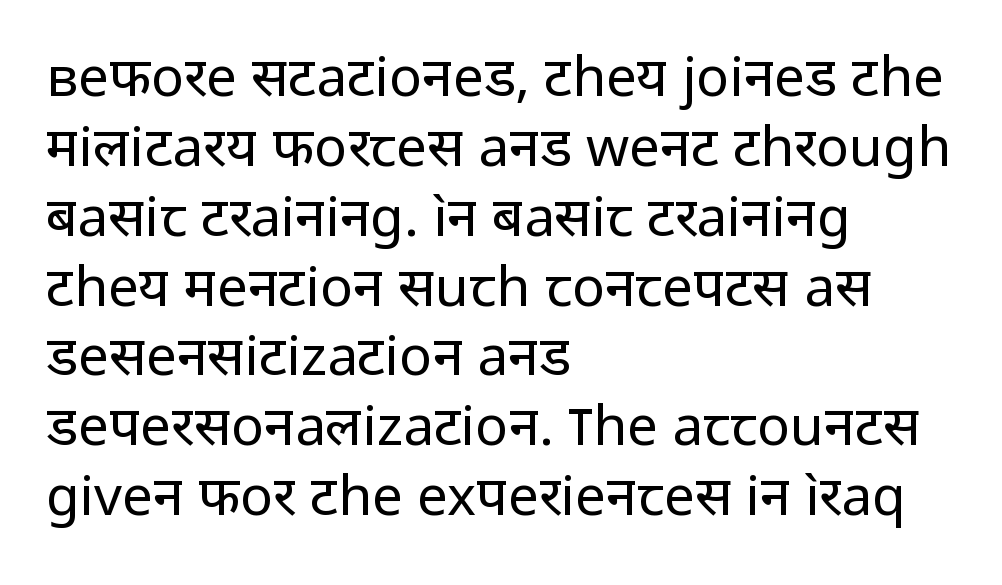
The image shows 55 px regular-weight sans-serif type, upright; set left-aligned, normal line spacing (1.27x), normal letter spacing, not underlined; low stroke contrast and a medium x-height.
